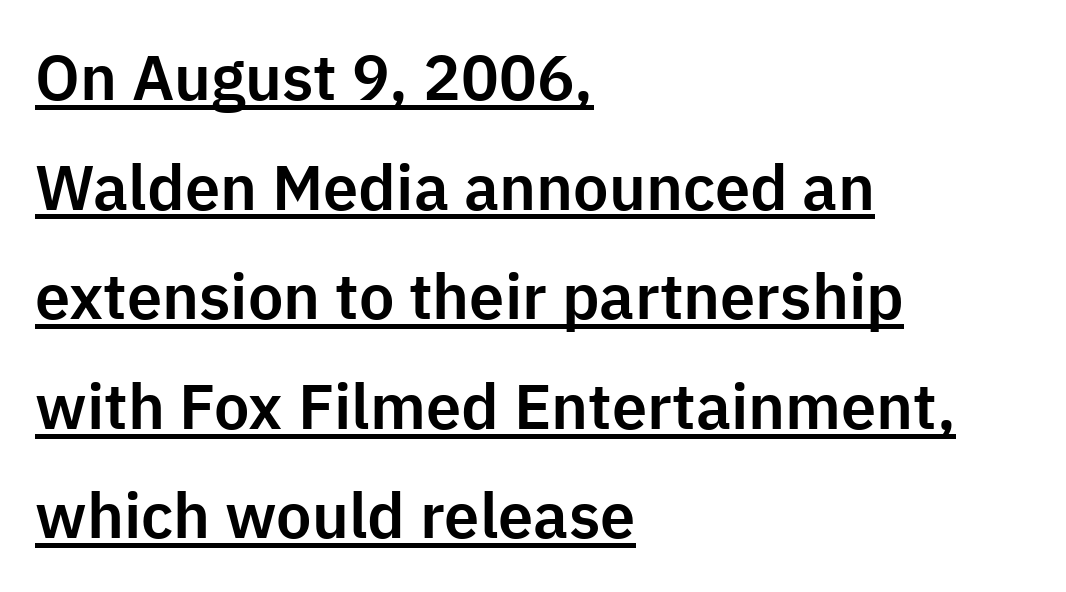
Looks like regular typesetting: each glyph gets only the width it needs. All the whitespace from short lines collects on the right. Has an underline been added? It has. These lines were composed using upright roman letters.
